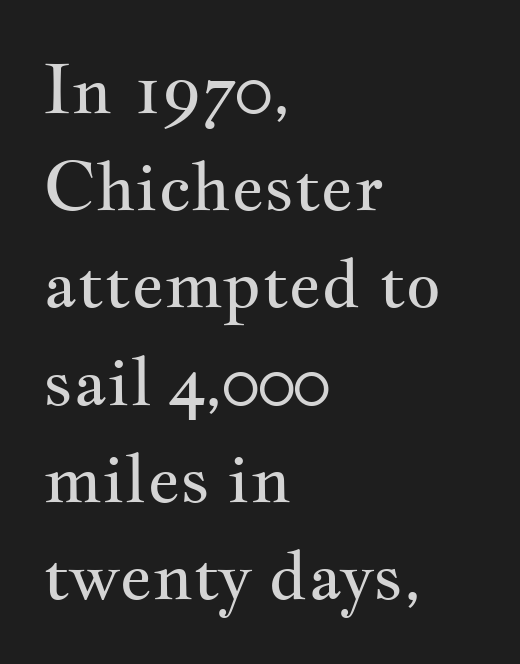
The image shows 68 px regular-weight, wide serif type, upright; set left-aligned, normal line spacing (1.43x), normal letter spacing, not underlined; medium stroke contrast and a small x-height.
